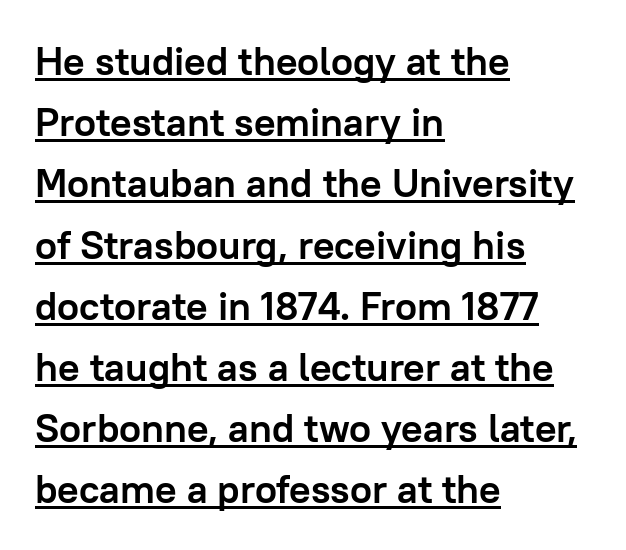
The image shows 40 px semibold sans-serif type, upright; set left-aligned, normal line spacing (1.53x), normal letter spacing, underlined; low stroke contrast and a medium x-height.
